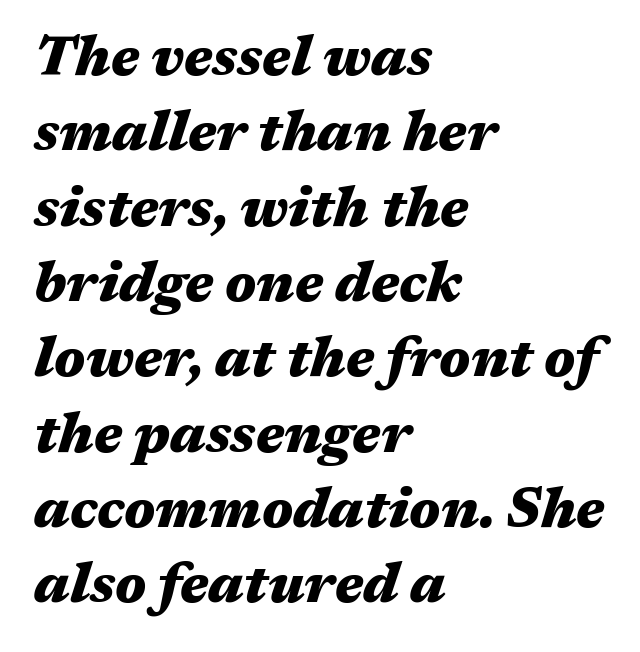
Here the designer chose a conventional face with non-uniform glyph widths. Every character sits at an angle, as italics do. A typesetter would call this zero additional tracking. The characters look thick and weighty, a clear bold. The designer left line spacing at the default.
